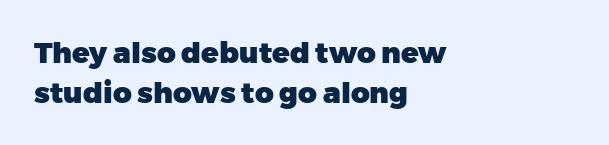
Q: Is the text bold? A: Yes.
Q: Is the text italic (slanted)? A: No, it is upright.
Q: Is the typeface a serif or a sans-serif typeface? A: Sans-serif.
Q: Is the text underlined? A: No.
Q: How is the paragraph aligned? A: Left-aligned.
Q: Is the spacing between letters normal or unusually wide? A: Normal.
Q: Is the spacing between lines tight, normal or loose? A: Normal.
Q: Width (condensed, normal, or wide)? A: Normal.
Q: Stroke contrast? A: Low.
Q: x-height? A: Medium.
Q: Monospaced? A: No.
